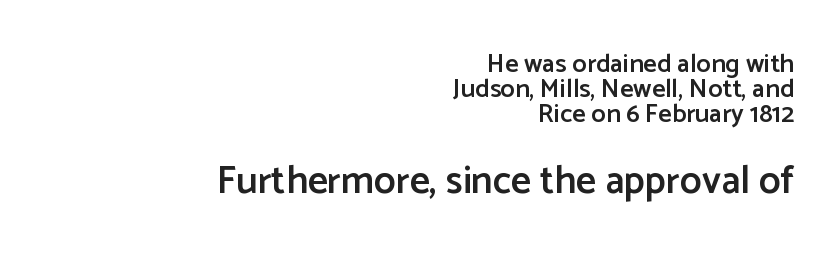
Each letter keeps its own natural width here, so spacing adapts to shape. These lines are set flush right with a ragged left edge. The axis of the letterforms is exactly vertical. In terms of letterspacing, this is plain default setting. Whoever set this chose condensed vertical rhythm over breathing room. Compare the two chunks: the lower has the greater cap height.
